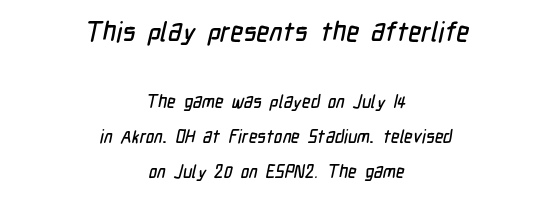
{"underline": "no", "align": "center", "line_spacing": "loose", "line_spacing_ratio": 1.95, "letter_spacing": "normal", "letter_spacing_em": 0.0, "larger_block": "first", "size_ratio": 1.5, "glyph_px": 27}
